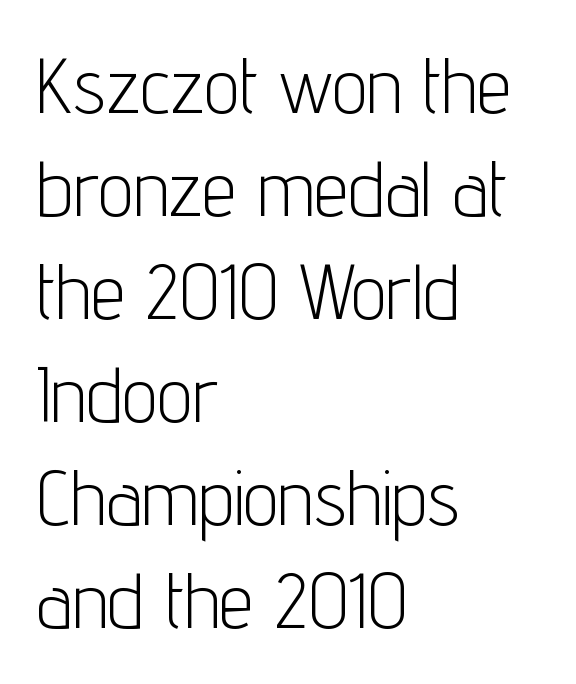
Underlining? Definitely not there. This rendering employs a face without finishing strokes, i.e., a sans-serif. Typeset ragged right — the left edge is the straight one. When letters stand straight like this, we call the style roman or upright. Vertical stems look standard width or narrower in stroke. The face used here is proportionally spaced, like ordinary book or web type.
